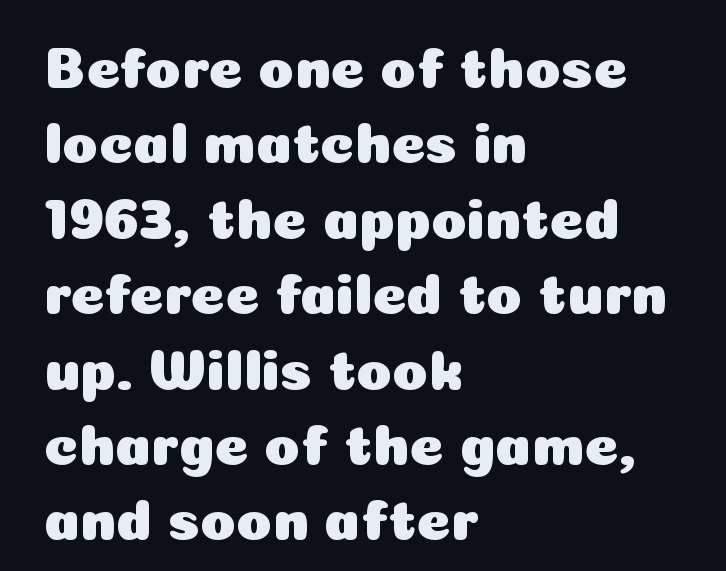
Q: Is the text italic (slanted)? A: No, it is upright.
Q: Is the typeface a serif or a sans-serif typeface? A: Sans-serif.
Q: Is the text underlined? A: No.
Q: How is the paragraph aligned? A: Left-aligned.
Q: Is the spacing between letters normal or unusually wide? A: Normal.
Q: Is the spacing between lines tight, normal or loose? A: Normal.
Q: Width (condensed, normal, or wide)? A: Normal.
Q: Stroke contrast? A: Low.
Q: x-height? A: Medium.
Q: Monospaced? A: No.
